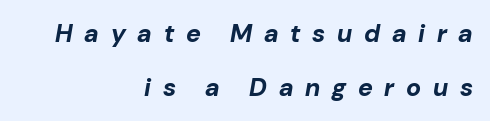
{"italic": "yes", "lean": "right", "slant_degrees": 10, "bold": "yes", "underline": "no", "align": "right", "line_spacing": "loose", "line_spacing_ratio": 2.15, "letter_spacing": "wide", "letter_spacing_em": 0.47, "glyph_px": 25}
